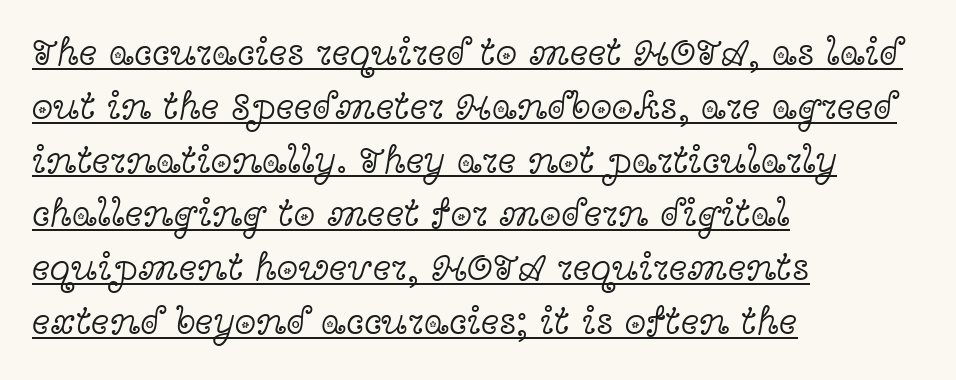
The image shows 39 px light, wide serif type; set left-aligned, normal line spacing (1.38x), normal letter spacing, underlined; a medium x-height.
